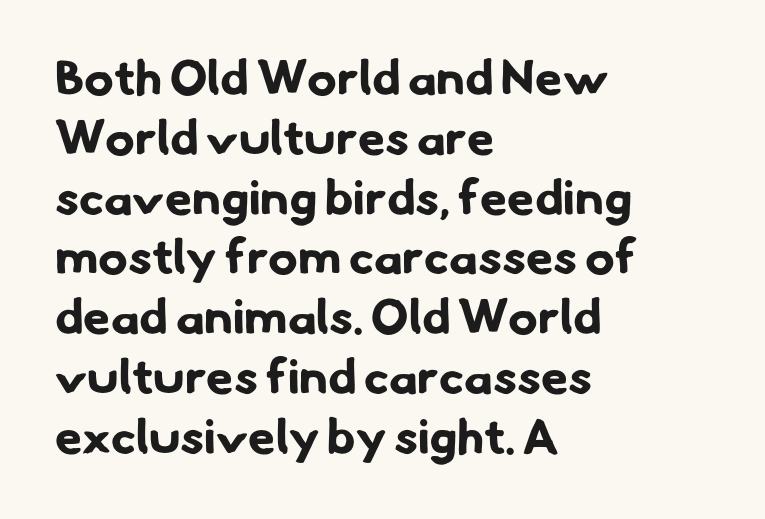
Rule under the text: the space is simply empty. Examine the stroke ends and you'll find no serifs. Letter spacing: default. A full-strength bold gives these letters their thick strokes. Horizontal alignment here is leftward, the default for most running prose.
